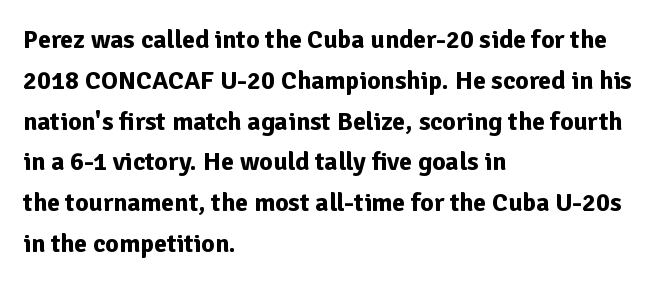
The image shows 26 px bold type, upright; set left-aligned, normal line spacing (1.57x), normal letter spacing, not underlined.
